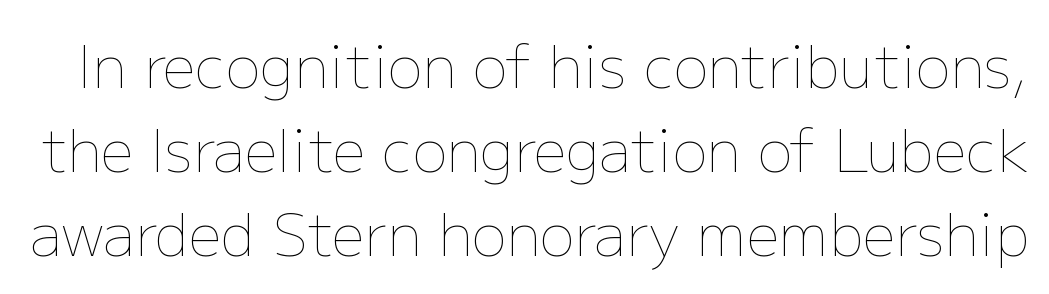
The area under the type is left untouched. The rendering uses natural spacing where letterforms have individual widths. Glyph-to-glyph distance matches everyday printed text. On a weight scale, this lands at 450 or below.
